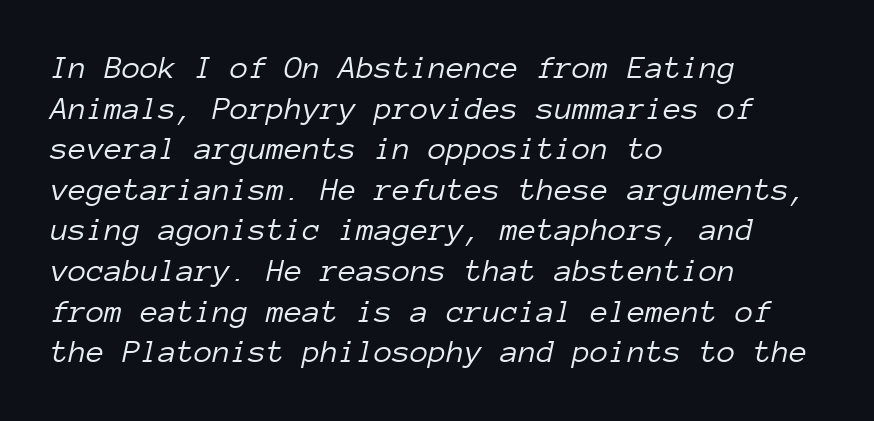
{"italic": "yes", "lean": "right", "slant_degrees": 12, "bold": "no", "weight": "light", "width": "normal", "stroke_contrast": "low", "x_height": "medium", "monospaced": "yes", "underline": "no", "align": "left", "line_spacing_ratio": 1.23, "letter_spacing": "normal", "letter_spacing_em": 0.0, "glyph_px": 33}
